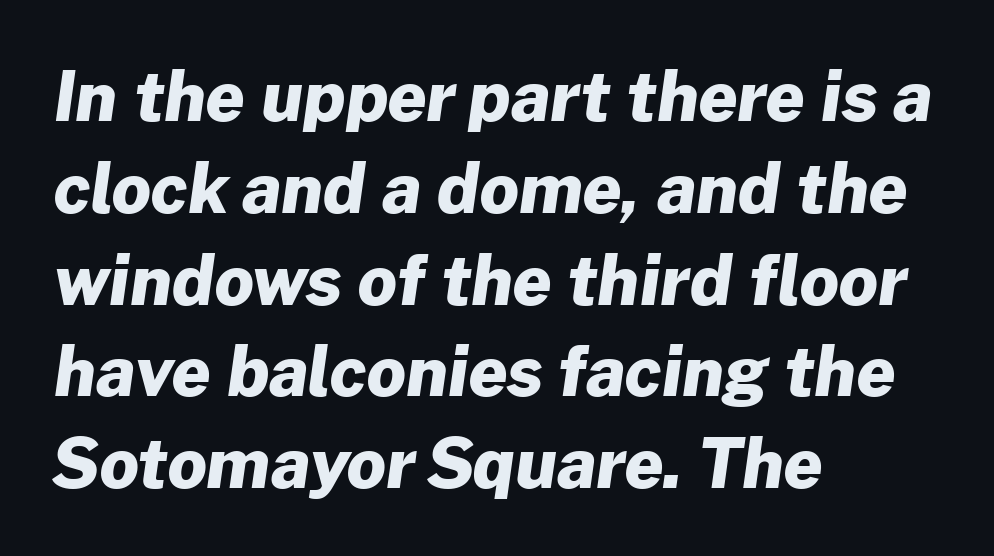
Q: Is the text bold? A: Yes.
Q: Is the typeface a serif or a sans-serif typeface? A: Sans-serif.
Q: Is the text underlined? A: No.
Q: How is the paragraph aligned? A: Left-aligned.
Q: Is the spacing between letters normal or unusually wide? A: Normal.
Q: Is the spacing between lines tight, normal or loose? A: Normal.
Q: Width (condensed, normal, or wide)? A: Normal.
Q: Stroke contrast? A: Low.
Q: x-height? A: Medium.
Q: Monospaced? A: No.
